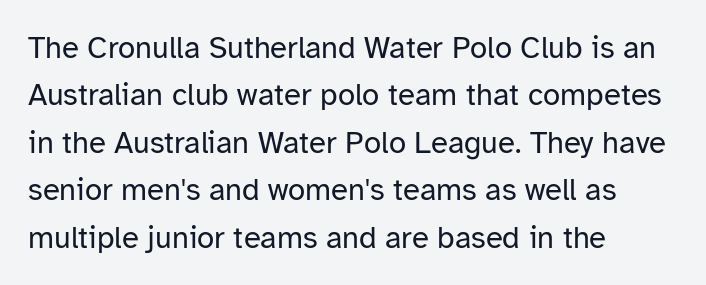
Regarding serifs, this sample does without them. Think standard paragraph weight, or any step lighter than that. The face used here is proportionally spaced, like ordinary book or web type. The letters stand upright; this is a roman face. Nobody drew a line under any word here. The passage is arranged the way most books set body copy — flush left.
